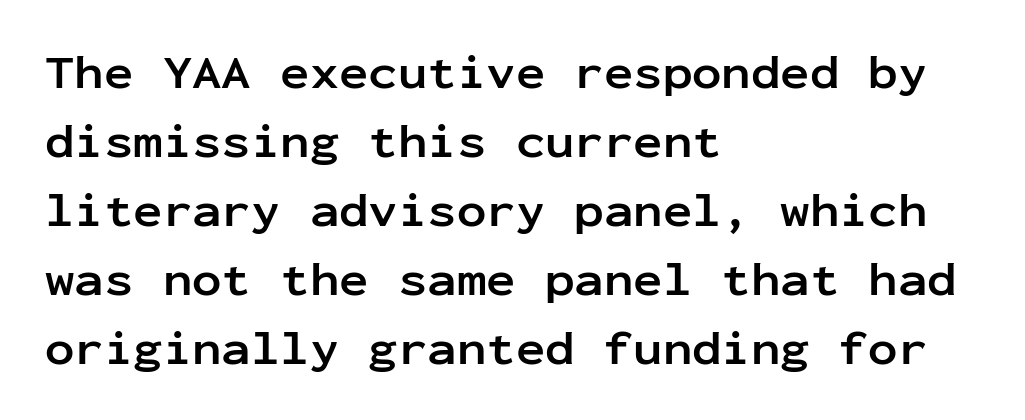
Each word holds together tightly as a unit, with standard inter-letter gaps. What weight is shown? A full bold with thick strokes. Summary of vertical rhythm: regular, with standard interline spacing. Words float on clear page, feet unadorned.
